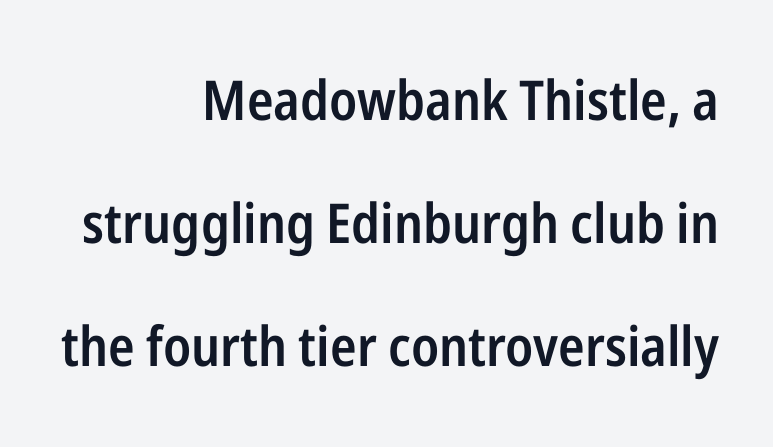
The image shows 55 px semibold, condensed sans-serif type, upright; set right-aligned, loose line spacing (2.24x), normal letter spacing, not underlined; low stroke contrast and a medium x-height.
